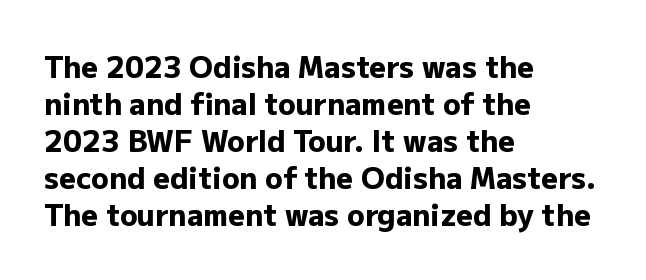
The image shows 29 px heavy sans-serif type, upright; set left-aligned, normal line spacing (1.28x), normal letter spacing, not underlined; low stroke contrast and a medium x-height.
